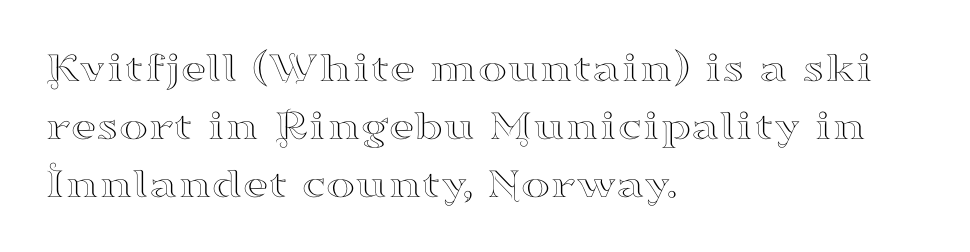
{"serif": "yes", "italic": "no", "width": "wide", "stroke_contrast": "high", "x_height": "small", "monospaced": "no", "underline": "no", "align": "left", "line_spacing": "normal", "line_spacing_ratio": 1.32, "letter_spacing": "normal", "letter_spacing_em": 0.0, "glyph_px": 44}
